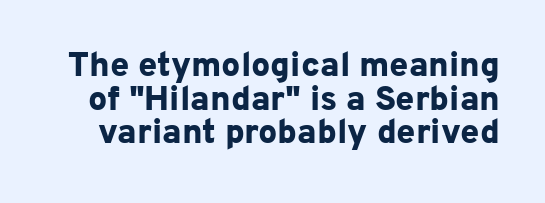
Q: Is the text bold? A: Yes.
Q: Is the text italic (slanted)? A: No, it is upright.
Q: Is the typeface a serif or a sans-serif typeface? A: Sans-serif.
Q: Is the text underlined? A: No.
Q: Is the spacing between letters normal or unusually wide? A: Normal.
Q: Is the spacing between lines tight, normal or loose? A: Tight.
Q: Width (condensed, normal, or wide)? A: Normal.
Q: Stroke contrast? A: Low.
Q: x-height? A: Medium.
Q: Monospaced? A: No.
